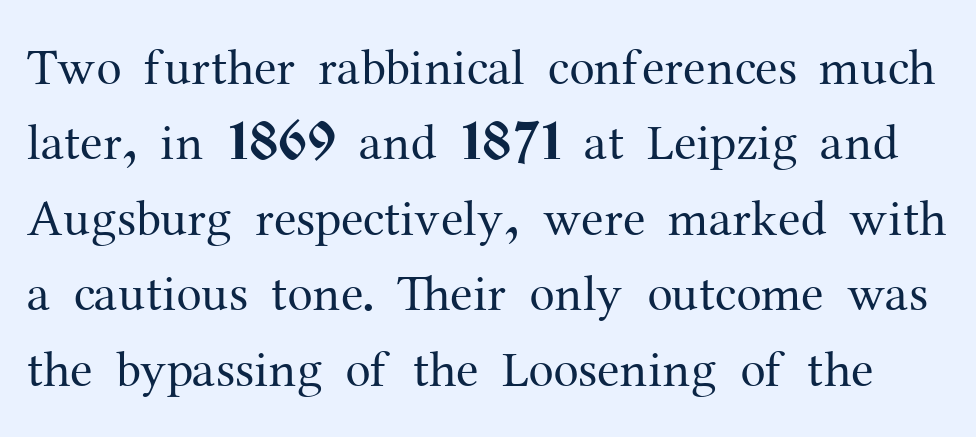
Just letters on the line, the space beneath them empty. Note: serifs present on the glyphs. No extra ink here — the face is not bold. Leading matches the norm, producing a regular column. The typography opts for an upright posture over an oblique one.
